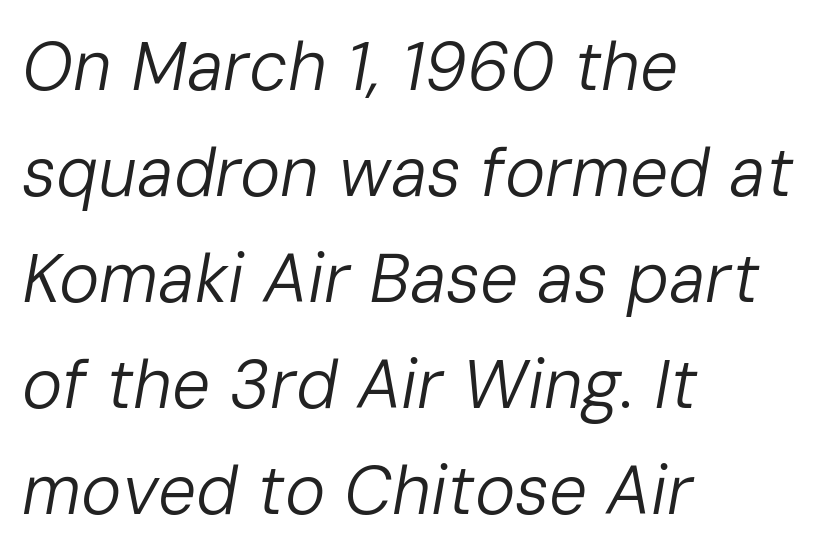
Q: Is the text bold? A: No.
Q: Is the text italic (slanted)? A: Yes, it leans right by about 10 degrees.
Q: Is the text underlined? A: No.
Q: How is the paragraph aligned? A: Left-aligned.
Q: Is the spacing between letters normal or unusually wide? A: Normal.
Q: Is the spacing between lines tight, normal or loose? A: Normal.
Q: Width (condensed, normal, or wide)? A: Normal.
Q: Stroke contrast? A: Low.
Q: x-height? A: Medium.
Q: Monospaced? A: No.
